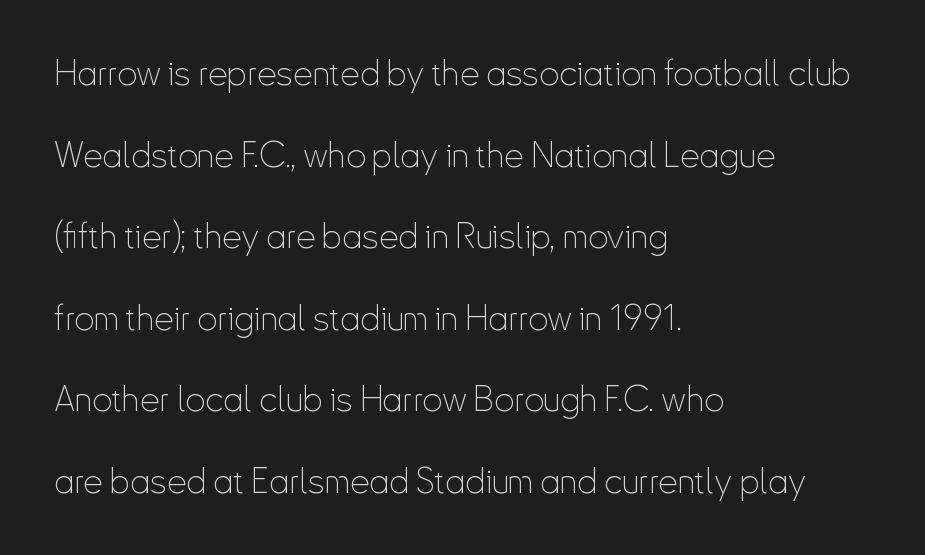
The letters stand straight up with perfectly vertical stems. A sans-serif font was chosen for this passage. Does the leading feel generous? Absolutely, it's lavish. The horizontal fit of the characters is conventional and even. Character widths vary here, with narrow letters taking less room than wide ones. Descenders hang freely into open space.
